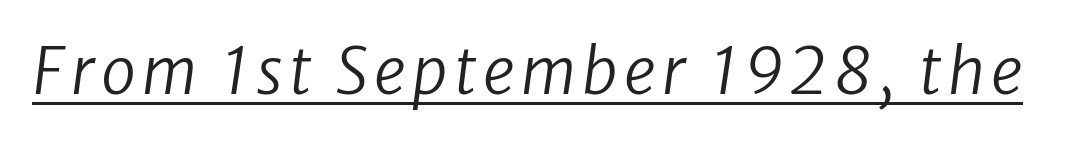
Q: Is the text bold? A: No.
Q: Is the text italic (slanted)? A: Yes, it leans right by about 8 degrees.
Q: Is the text underlined? A: Yes.
Q: Width (condensed, normal, or wide)? A: Normal.
Q: Stroke contrast? A: Low.
Q: x-height? A: Medium.
Q: Monospaced? A: No.
